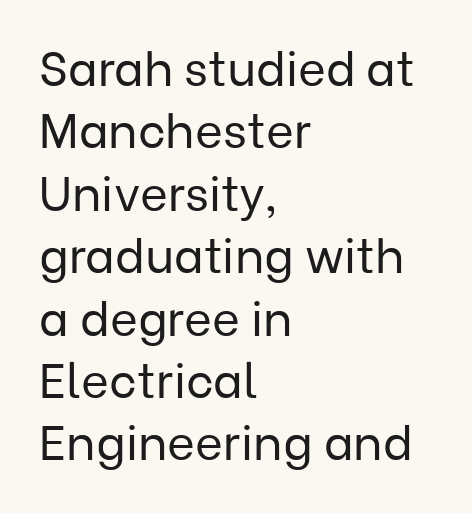
You can tell from the bare stems that sans-serif type was used. Each letter keeps its own natural width here, so spacing adapts to shape. A student would call this left alignment; a typographer would say flush left, rag right. The type is set solid horizontally, with unmodified tracking. Every stem runs plumb, perpendicular to the baseline. Plain, unruled lines of type.
